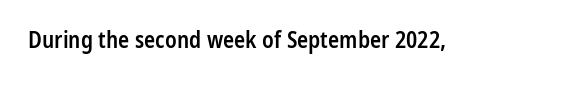
Q: Is the text bold? A: Semi-bold.
Q: Is the text italic (slanted)? A: No, it is upright.
Q: Is the text underlined? A: No.
Q: Is the spacing between letters normal or unusually wide? A: Normal.
